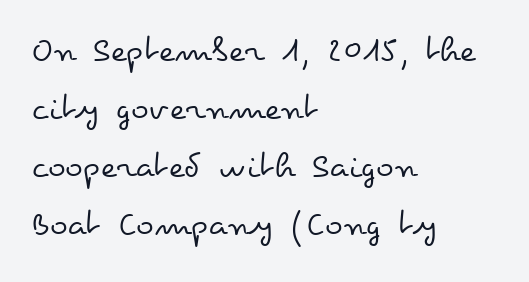
Q: Is the text bold? A: No.
Q: Is the text italic (slanted)? A: No, it is upright.
Q: Is the text underlined? A: No.
Q: How is the paragraph aligned? A: Left-aligned.
Q: Is the spacing between letters normal or unusually wide? A: Normal.
Q: Is the spacing between lines tight, normal or loose? A: Normal.
Q: Width (condensed, normal, or wide)? A: Wide.
Q: Stroke contrast? A: Low.
Q: x-height? A: Small.
Q: Monospaced? A: No.
